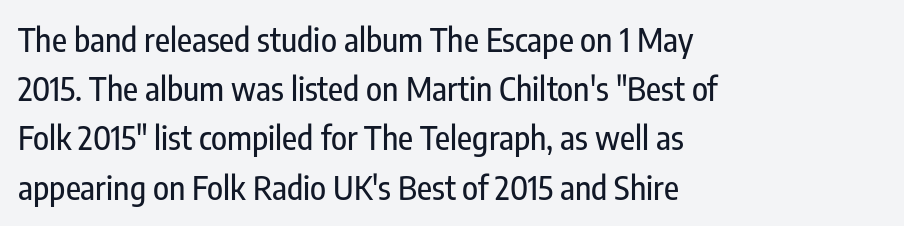
The image shows 33 px condensed sans-serif type, upright; set left-aligned, normal line spacing (1.49x), normal letter spacing, not underlined; low stroke contrast and a medium x-height.
